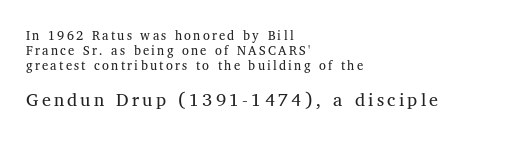
Q: Is the text bold? A: No.
Q: Is the text italic (slanted)? A: No, it is upright.
Q: Is the text underlined? A: No.
Q: How is the paragraph aligned? A: Left-aligned.
Q: Is the spacing between lines tight, normal or loose? A: Tight.
Q: Which block of text is set in a larger size, the first (top) or the second (bottom)? A: The second (bottom) one.
